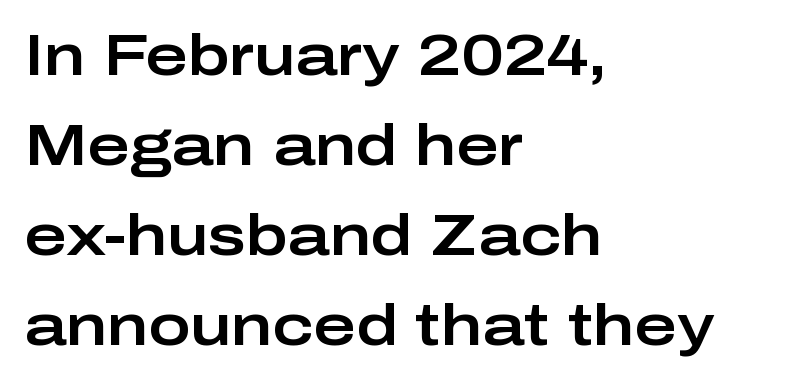
{"serif": "no", "italic": "no", "width": "wide", "stroke_contrast": "low", "x_height": "medium", "monospaced": "no", "underline": "no", "align": "left", "line_spacing": "normal", "line_spacing_ratio": 1.58, "letter_spacing": "normal", "letter_spacing_em": 0.0, "glyph_px": 57}
